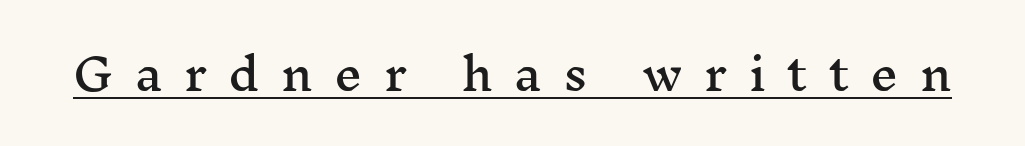
The image shows 44 px wide serif type, upright; set unusually wide letter spacing (+0.49 em), underlined; medium stroke contrast and a medium x-height.
